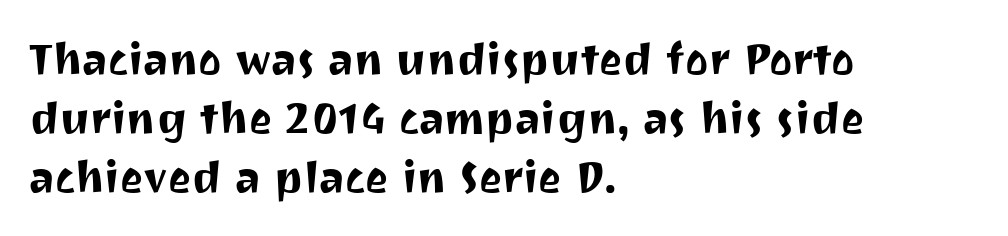
The image shows 44 px sans-serif type, upright; set left-aligned, normal line spacing (1.34x), normal letter spacing, not underlined; medium stroke contrast and a medium x-height.
